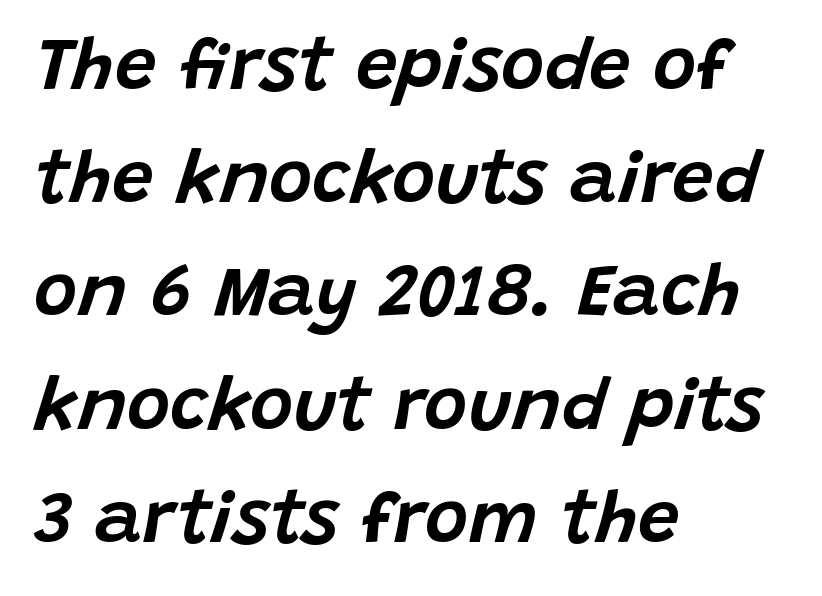
{"italic": "yes", "lean": "right", "slant_degrees": 15, "width": "normal", "stroke_contrast": "low", "x_height": "large", "monospaced": "no", "underline": "no", "align": "left", "line_spacing": "normal", "line_spacing_ratio": 1.53, "letter_spacing": "normal", "letter_spacing_em": 0.0, "glyph_px": 74}
